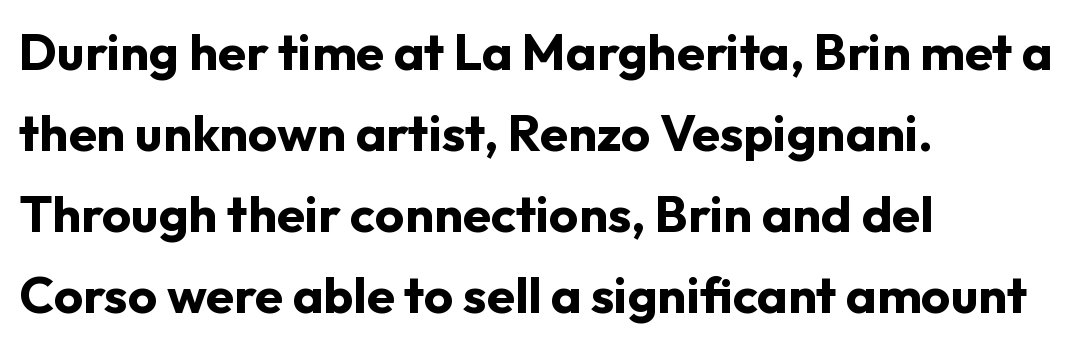
{"serif": "no", "italic": "no", "bold": "yes", "weight": "bold", "width": "normal", "stroke_contrast": "low", "x_height": "medium", "monospaced": "no", "underline": "no", "align": "left", "line_spacing": "normal", "line_spacing_ratio": 1.59, "letter_spacing": "normal", "letter_spacing_em": 0.0, "glyph_px": 51}
